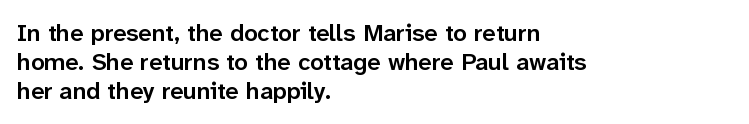
Q: Is the text bold? A: Semi-bold.
Q: Is the text italic (slanted)? A: No, it is upright.
Q: Is the text underlined? A: No.
Q: How is the paragraph aligned? A: Left-aligned.
Q: Is the spacing between letters normal or unusually wide? A: Normal.
